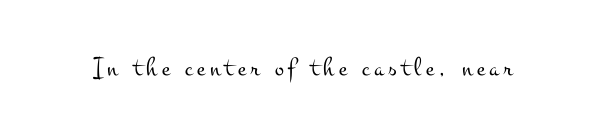
The image shows 27 px text type; set not underlined.
